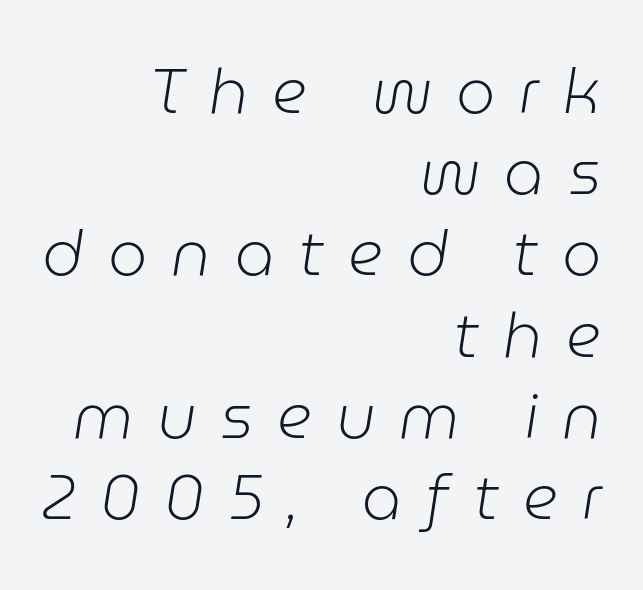
Notice how descenders clear the ascenders below comfortably — that's standard leading. Looks like regular typesetting: each glyph gets only the width it needs. The letterforms stand isolated, each surrounded by extra space. The weight tops out at a normal text grade. The string is rendered with underlining switched off. In terms of posture, this sample is oblique.
